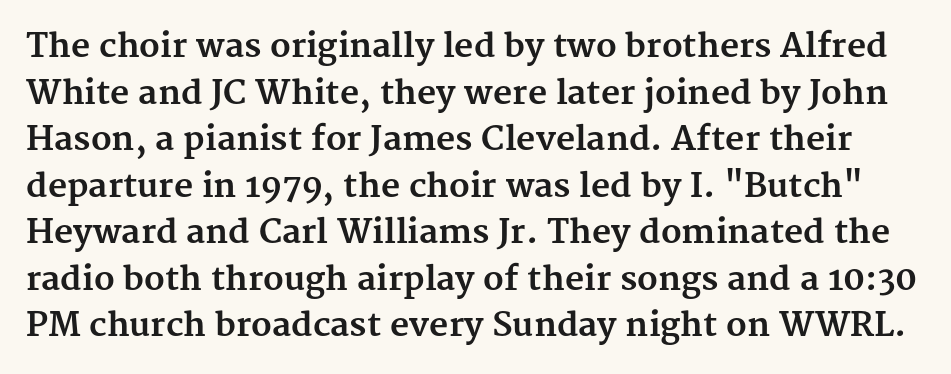
The image shows 33 px bold serif type, upright; set normal line spacing (1.41x), normal letter spacing, not underlined; medium stroke contrast and a medium x-height.
